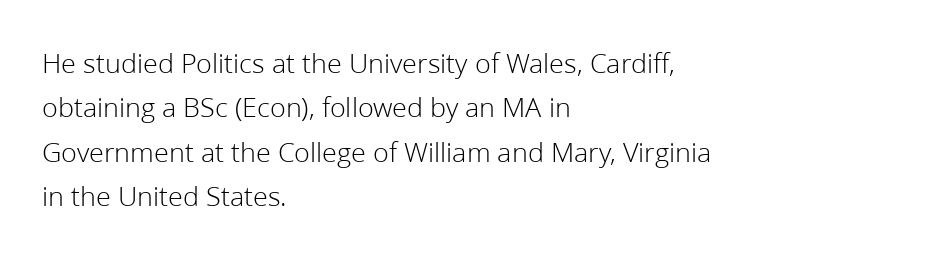
The image shows 29 px light sans-serif type, upright; set left-aligned, normal line spacing (1.53x), normal letter spacing, not underlined; low stroke contrast and a medium x-height.
